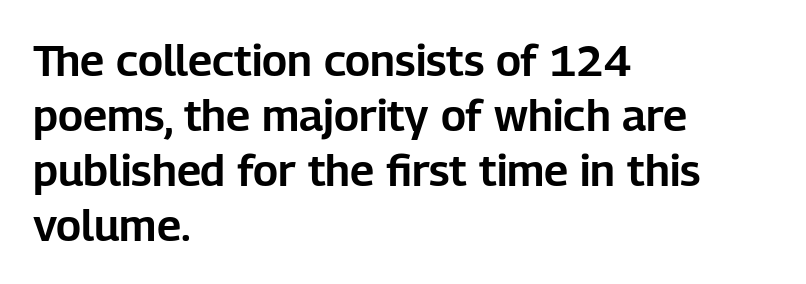
Q: Is the text italic (slanted)? A: No, it is upright.
Q: Is the typeface a serif or a sans-serif typeface? A: Sans-serif.
Q: Is the text underlined? A: No.
Q: How is the paragraph aligned? A: Left-aligned.
Q: Is the spacing between letters normal or unusually wide? A: Normal.
Q: Is the spacing between lines tight, normal or loose? A: Normal.
Q: Width (condensed, normal, or wide)? A: Normal.
Q: Stroke contrast? A: Low.
Q: x-height? A: Medium.
Q: Monospaced? A: No.
